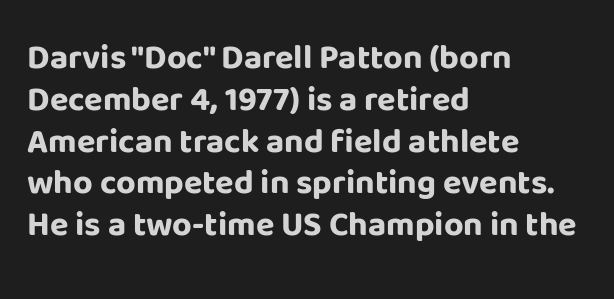
Q: Is the text bold? A: Yes.
Q: Is the text italic (slanted)? A: No, it is upright.
Q: Is the typeface a serif or a sans-serif typeface? A: Sans-serif.
Q: Is the text underlined? A: No.
Q: How is the paragraph aligned? A: Left-aligned.
Q: Is the spacing between letters normal or unusually wide? A: Normal.
Q: Width (condensed, normal, or wide)? A: Normal.
Q: Stroke contrast? A: Low.
Q: x-height? A: Large.
Q: Monospaced? A: No.
